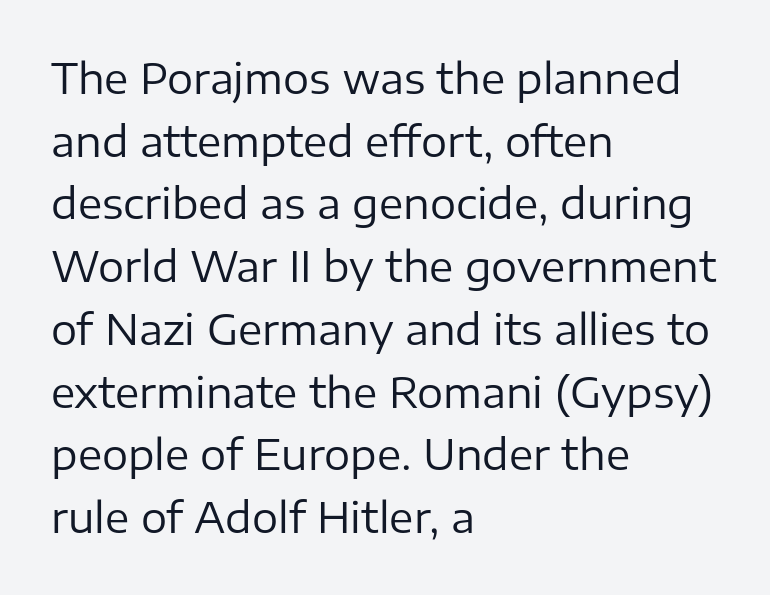
Check where the strokes stop: nothing finishes them off — pure sans. The font's upright variant was chosen for this text. The ragged edge is on the right, which tells us the setting is flush left. No letter is thick-stroked: the sample isn't bold.
